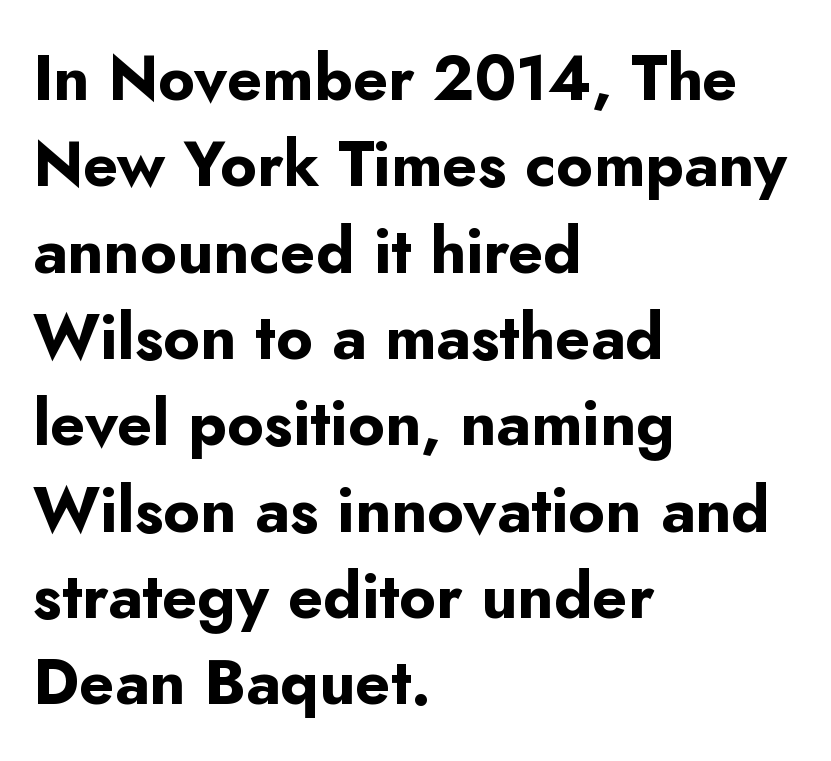
The image shows 63 px bold sans-serif type, upright; set left-aligned, normal line spacing (1.37x), normal letter spacing, not underlined; low stroke contrast and a small x-height.
